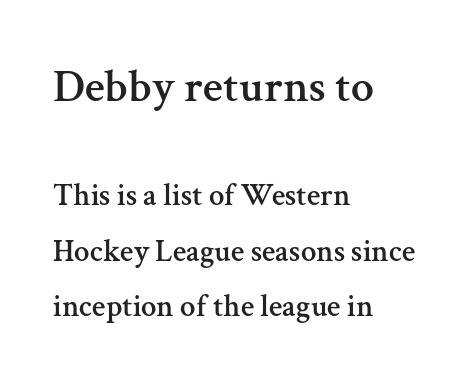
Q: Is the text italic (slanted)? A: No, it is upright.
Q: Is the typeface a serif or a sans-serif typeface? A: Serif.
Q: Is the text underlined? A: No.
Q: How is the paragraph aligned? A: Left-aligned.
Q: Is the spacing between letters normal or unusually wide? A: Normal.
Q: Which block of text is set in a larger size, the first (top) or the second (bottom)? A: The first (top) one.
Q: Width (condensed, normal, or wide)? A: Normal.
Q: Stroke contrast? A: Medium.
Q: x-height? A: Medium.
Q: Monospaced? A: No.
